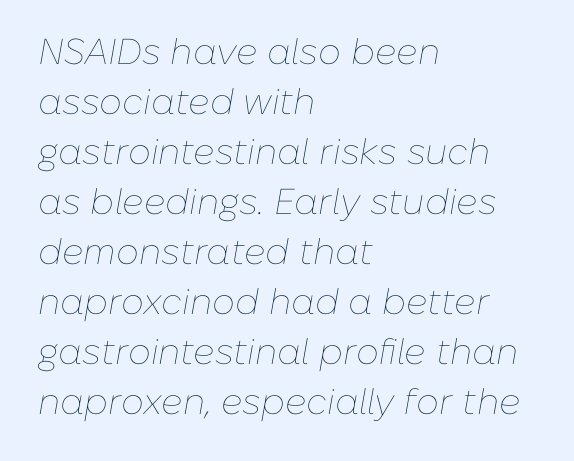
The image shows 36 px thin type, italic (leaning right); set left-aligned, normal line spacing (1.39x), normal letter spacing, not underlined; low stroke contrast and a medium x-height.
